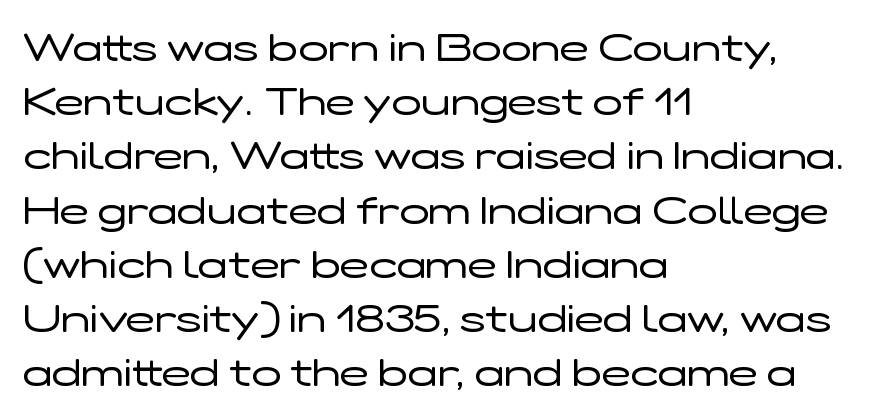
{"serif": "no", "italic": "no", "bold": "no", "weight": "regular", "width": "wide", "stroke_contrast": "low", "x_height": "medium", "monospaced": "no", "underline": "no", "align": "left", "line_spacing": "normal", "line_spacing_ratio": 1.39, "letter_spacing": "normal", "letter_spacing_em": 0.0, "glyph_px": 39}
